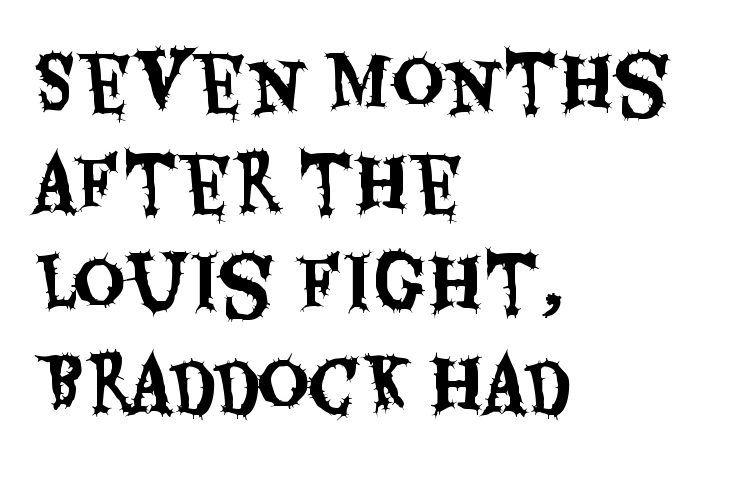
Q: Is the text italic (slanted)? A: No, it is upright.
Q: Is the typeface a serif or a sans-serif typeface? A: Sans-serif.
Q: Is the text underlined? A: No.
Q: How is the paragraph aligned? A: Left-aligned.
Q: Is the spacing between letters normal or unusually wide? A: Normal.
Q: Is the spacing between lines tight, normal or loose? A: Normal.
Q: Width (condensed, normal, or wide)? A: Condensed.
Q: Stroke contrast? A: Medium.
Q: x-height? A: Large.
Q: Monospaced? A: No.
